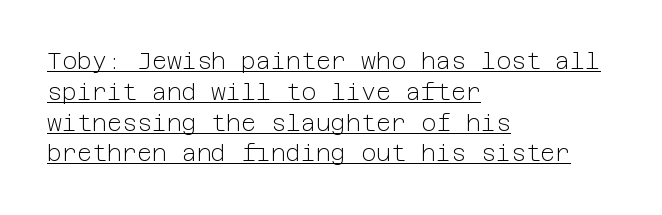
{"italic": "no", "bold": "no", "underline": "yes", "align": "left", "line_spacing": "normal", "line_spacing_ratio": 1.34, "letter_spacing": "normal", "letter_spacing_em": 0.0, "glyph_px": 23}
